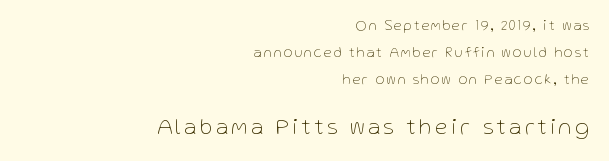
When letters stand straight like this, we call the style roman or upright. Size contrast runs from small at the top to large at the bottom. The area under the type is left untouched. The rag falls on the left side of this text block. Airy leading. The characters are drawn with everyday or finer stroke widths.
